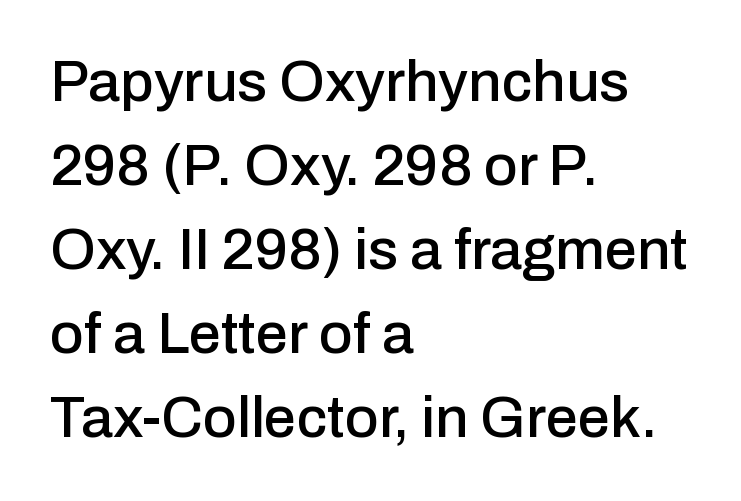
Q: Is the text italic (slanted)? A: No, it is upright.
Q: Is the typeface a serif or a sans-serif typeface? A: Sans-serif.
Q: Is the text underlined? A: No.
Q: How is the paragraph aligned? A: Left-aligned.
Q: Is the spacing between letters normal or unusually wide? A: Normal.
Q: Is the spacing between lines tight, normal or loose? A: Normal.
Q: Width (condensed, normal, or wide)? A: Normal.
Q: Stroke contrast? A: Low.
Q: x-height? A: Medium.
Q: Monospaced? A: No.
